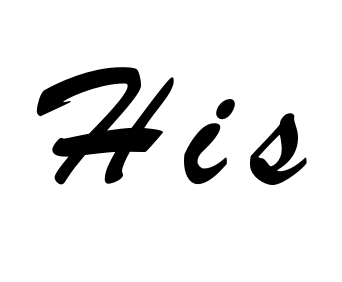
The image shows 74 px condensed sans-serif type; set unusually wide letter spacing (+0.31 em), not underlined; low stroke contrast and a small x-height.
